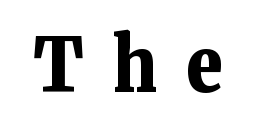
Each letter keeps its own natural width here, so spacing adapts to shape. Short note: letters widely spaced. The letters stand upright; this is a roman face. Small tapered or slab feet sit at the stroke ends, so this counts as serif. Plain, unruled lines of type.
